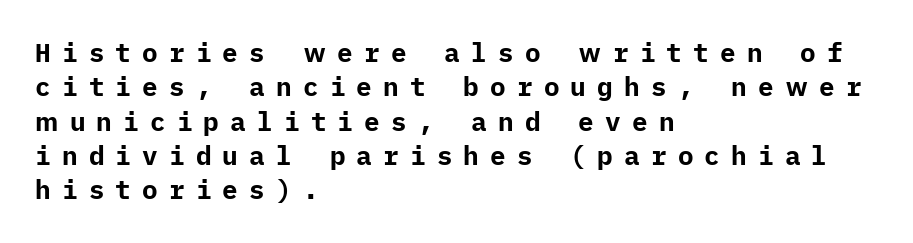
{"italic": "no", "bold": "yes", "underline": "no", "align": "left", "line_spacing": "normal", "line_spacing_ratio": 1.32, "letter_spacing": "wide", "letter_spacing_em": 0.43, "glyph_px": 26}
